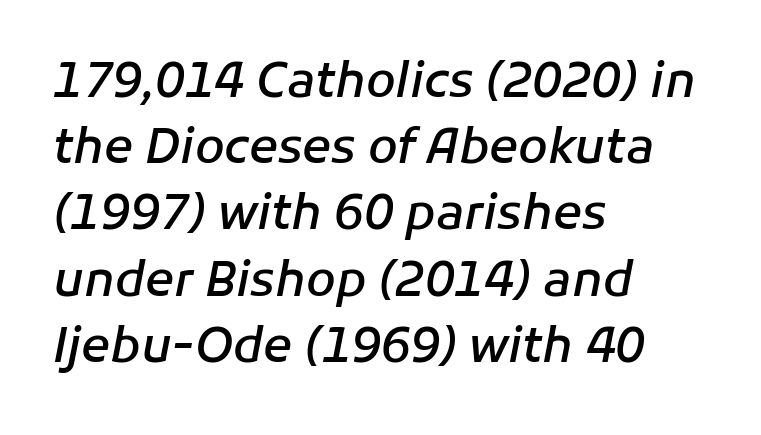
Q: Is the text bold? A: Semi-bold.
Q: Is the text italic (slanted)? A: Yes, it leans right by about 11 degrees.
Q: Is the text underlined? A: No.
Q: How is the paragraph aligned? A: Left-aligned.
Q: Is the spacing between letters normal or unusually wide? A: Normal.
Q: Is the spacing between lines tight, normal or loose? A: Normal.
Q: Width (condensed, normal, or wide)? A: Normal.
Q: Stroke contrast? A: Low.
Q: x-height? A: Medium.
Q: Monospaced? A: No.
